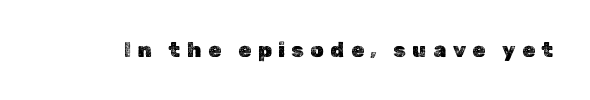
Unmarked baselines from the first word to the last. Unlike italic type, these characters show no tilt at all. The type is letterspaced generously, with wide tracking.
